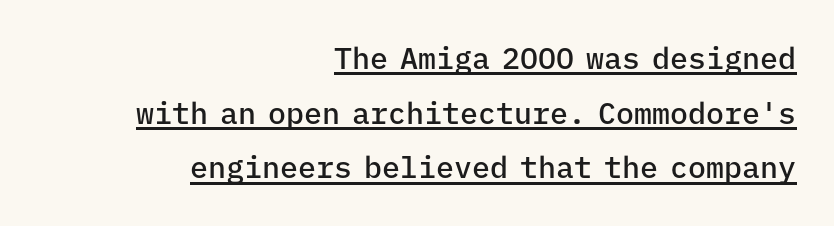
Fixed-width glyphs throughout — classic coding-font behaviour. The typesetter chose a ragged-left arrangement here. A bit beefed up — I'd call it semibold rather than bold. In terms of posture, this sample is upright. Each line of the rendering has a horizontal stroke beneath the glyphs.
